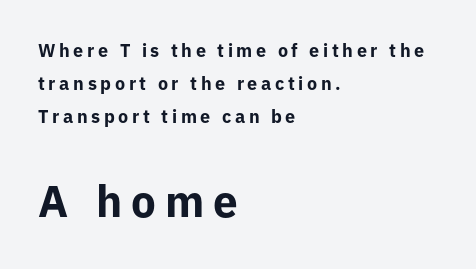
Serif or sans? Sans — the stroke terminals are bare. The letters advance in unequal steps, a hallmark of proportional type. The glyphs are unaccompanied by any horizontal stroke below them. You can tell it's not italic because the verticals are truly vertical. How heavy is the stroke? Heavy — this is a bold. Characters follow at a spacing far wider than the type designer built in.
